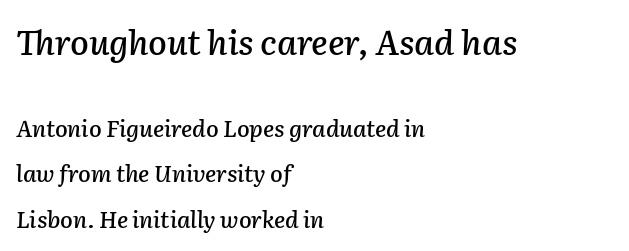
The image shows 34 px text type, italic (leaning right); set left-aligned, loose line spacing (1.97x), normal letter spacing, not underlined; the first (top) block is 1.48x larger; low stroke contrast and a medium x-height.
